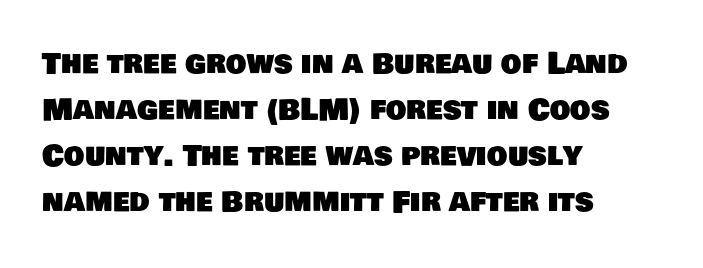
Q: Is the typeface a serif or a sans-serif typeface? A: Sans-serif.
Q: Is the text underlined? A: No.
Q: How is the paragraph aligned? A: Left-aligned.
Q: Is the spacing between letters normal or unusually wide? A: Normal.
Q: Is the spacing between lines tight, normal or loose? A: Normal.
Q: Width (condensed, normal, or wide)? A: Normal.
Q: Stroke contrast? A: Low.
Q: x-height? A: Large.
Q: Monospaced? A: No.
